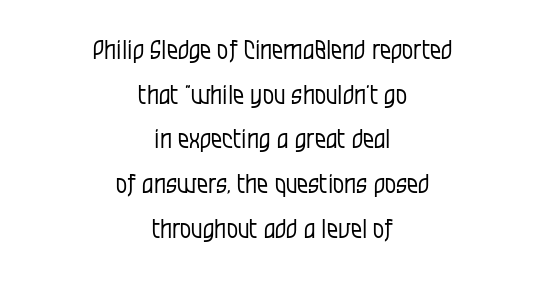
The image shows 25 px text type, upright; set centered, line spacing 1.79x, normal letter spacing, not underlined.
